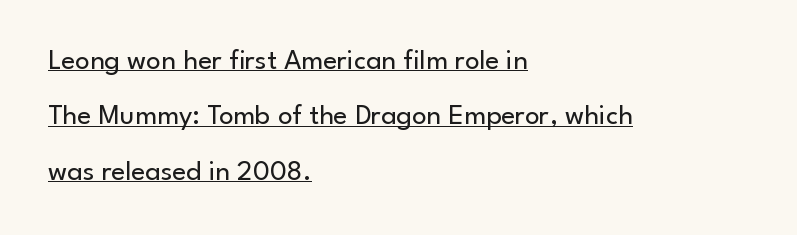
The letters advance in unequal steps, a hallmark of proportional type. These characters rest on top of a visible drawn line. Is there any slant? The stems are plumb. Reading down the block, your eye returns to a fixed left position each line.
